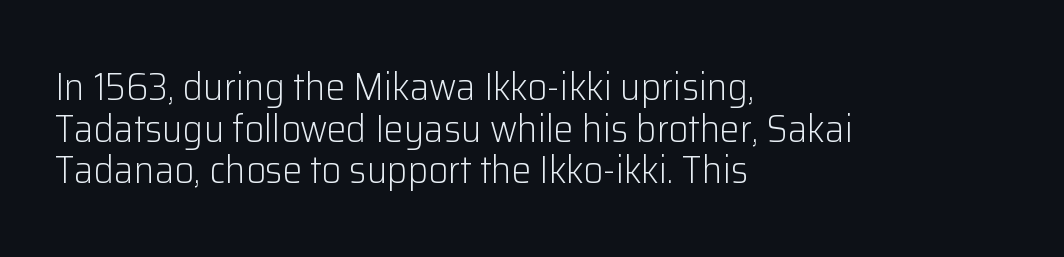
The image shows 39 px light sans-serif type, upright; set left-aligned, tight line spacing (1.07x), normal letter spacing, not underlined; low stroke contrast and a medium x-height.
